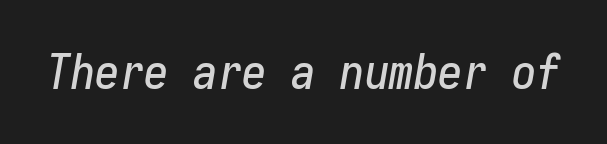
{"italic": "yes", "lean": "right", "slant_degrees": 10, "width": "condensed", "stroke_contrast": "low", "x_height": "medium", "underline": "no", "letter_spacing": "normal", "letter_spacing_em": 0.0, "glyph_px": 49}
